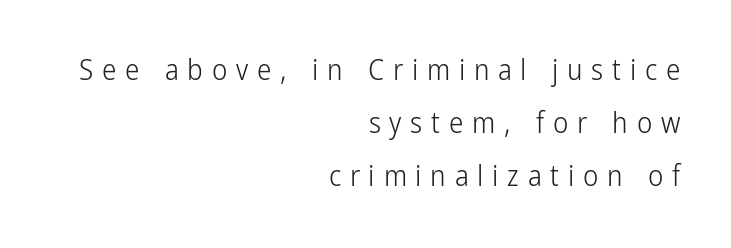
Q: Is the text bold? A: No.
Q: Is the text italic (slanted)? A: No, it is upright.
Q: Is the typeface a serif or a sans-serif typeface? A: Sans-serif.
Q: Is the text underlined? A: No.
Q: How is the paragraph aligned? A: Right-aligned.
Q: Is the spacing between letters normal or unusually wide? A: Unusually wide.
Q: Width (condensed, normal, or wide)? A: Condensed.
Q: Stroke contrast? A: Low.
Q: x-height? A: Medium.
Q: Monospaced? A: No.
